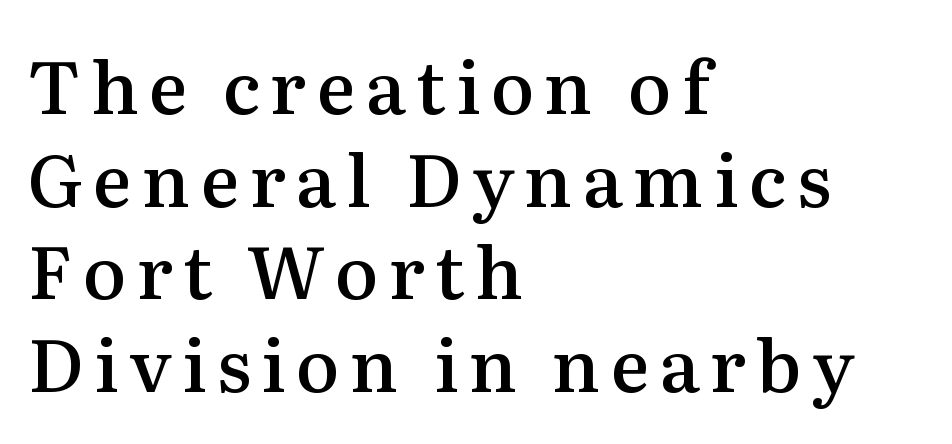
Q: Is the text bold? A: Semi-bold.
Q: Is the text italic (slanted)? A: No, it is upright.
Q: Is the typeface a serif or a sans-serif typeface? A: Serif.
Q: Is the text underlined? A: No.
Q: How is the paragraph aligned? A: Left-aligned.
Q: Is the spacing between lines tight, normal or loose? A: Normal.
Q: Width (condensed, normal, or wide)? A: Normal.
Q: Stroke contrast? A: Medium.
Q: x-height? A: Medium.
Q: Monospaced? A: No.
